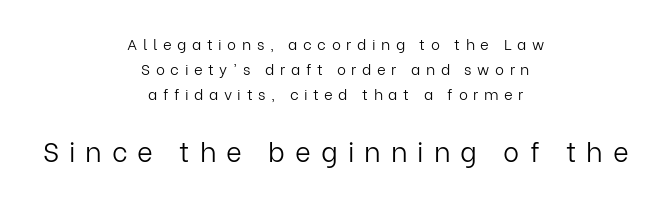
{"italic": "no", "bold": "no", "underline": "no", "align": "center", "line_spacing": "normal", "line_spacing_ratio": 1.67, "letter_spacing": "wide", "letter_spacing_em": 0.37, "larger_block": "second", "size_ratio": 1.8, "glyph_px": 27}
